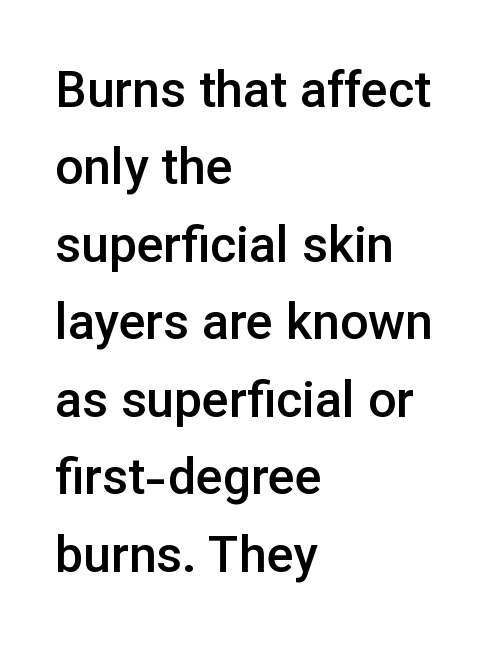
Just letters on the line, the space beneath them empty. You could not count columns in this text — the font is proportionally spaced. Each line starts at the same left margin while the right side varies. Examine the stroke ends and you'll find no serifs. Nobody touched the tracking dial on this one. Style check: upright.
